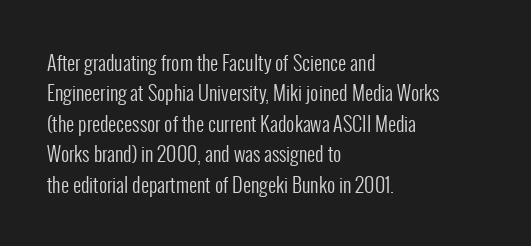
{"italic": "no", "bold": "no", "underline": "no", "align": "left", "line_spacing": "normal", "line_spacing_ratio": 1.52, "letter_spacing": "normal", "letter_spacing_em": 0.0, "glyph_px": 20}
